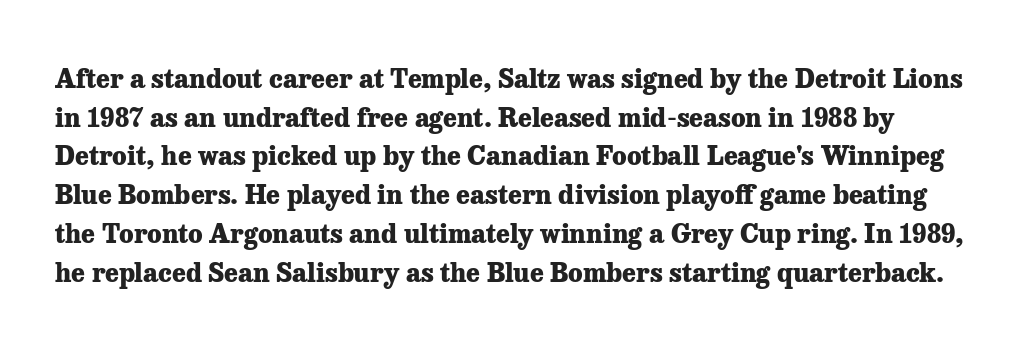
Q: Is the text bold? A: Yes.
Q: Is the text italic (slanted)? A: No, it is upright.
Q: Is the text underlined? A: No.
Q: Is the spacing between letters normal or unusually wide? A: Normal.
Q: Is the spacing between lines tight, normal or loose? A: Normal.
